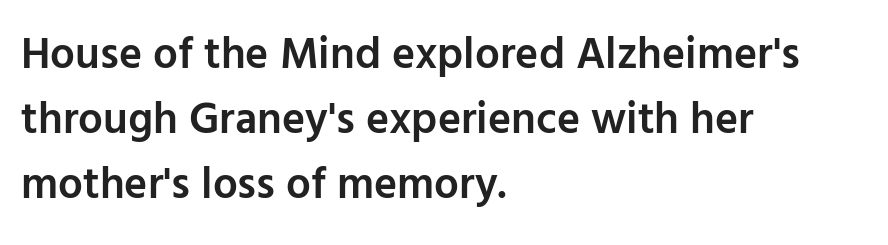
A typesetter would call this proportional, since set widths differ per character. Look at the stroke-to-counter ratio: somewhat heavy, a semibold. The space beneath each line is pristine and unruled. The setting favours the left margin, as ordinary paragraphs usually do. These lines sit exactly where default settings would place them.
